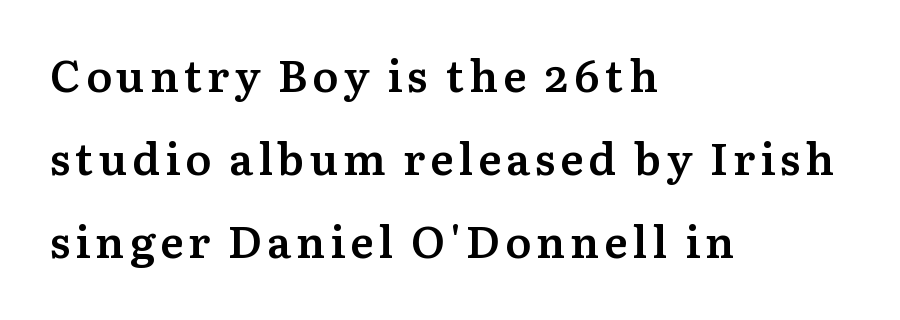
The rendering anchors every line to the left-hand side. These lines carry some extra weight — a demibold, not a full bold. The rendering shows small feet on the letterforms — a serif design. This is roman type, the default non-slanted kind.
